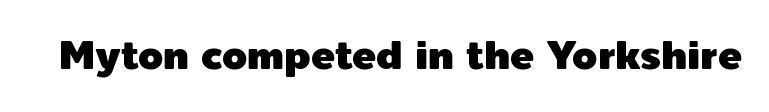
{"serif": "no", "italic": "no", "width": "normal", "x_height": "medium", "monospaced": "no", "underline": "no", "letter_spacing": "normal", "letter_spacing_em": 0.0, "glyph_px": 40}
